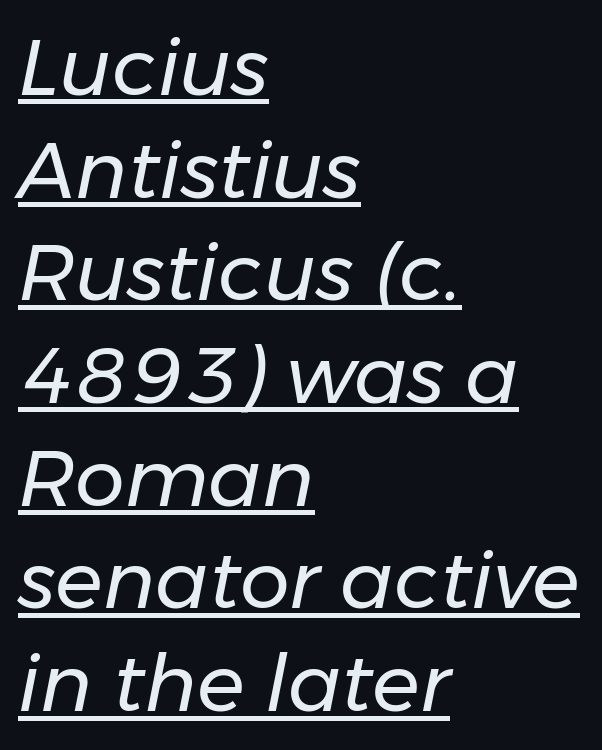
The specimen includes a rule beneath the text block's lines. The letters look calm and open, with moderate or lighter stems. The passage shown is typed in a proportional face where columns would drift. Is there much room between lines? A standard amount, neither cramped nor airy. Alignment: flush left.
